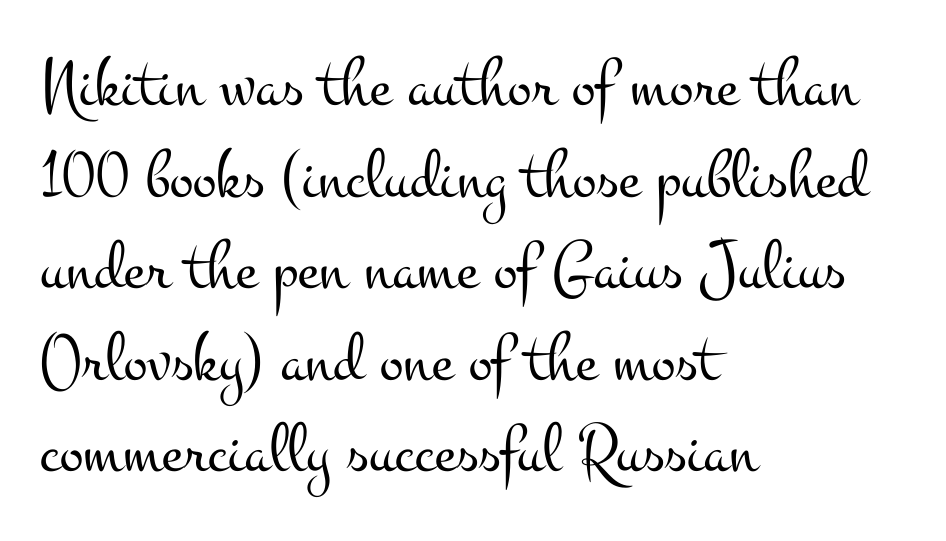
These lines are rendered in a variable-pitch font. The typesetter chose a ragged-right arrangement here. These lines sit exactly where default settings would place them. Standard letterfit; no display-style spreading of the glyphs.
